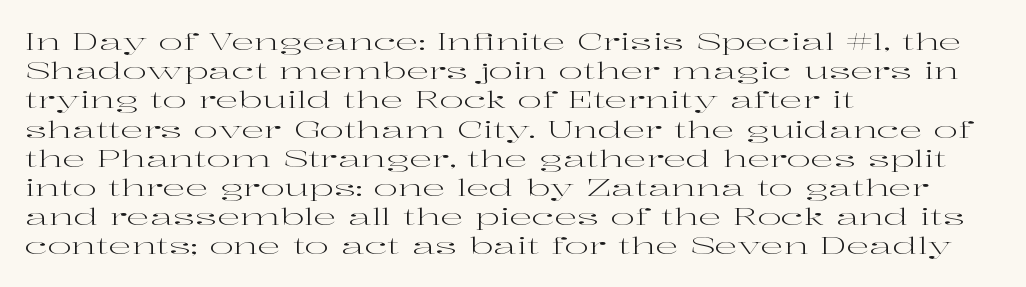
Nothing unusual about the tracking: characters are spaced as the font intends. Caption: multi-line text, flush left, ragged right. How would I describe the line gaps? Plain and ordinary. Unbolded letterforms with no extra heft.
